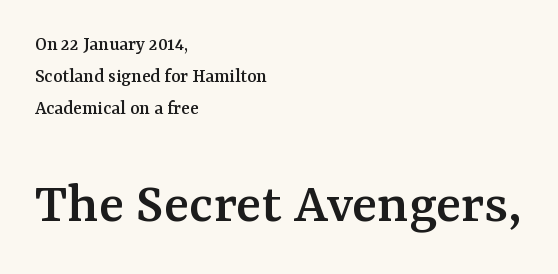
The image shows 59 px serif type, upright; set left-aligned, normal line spacing (1.6x), normal letter spacing, not underlined; the second (bottom) block is 2.95x larger; medium stroke contrast and a medium x-height.
